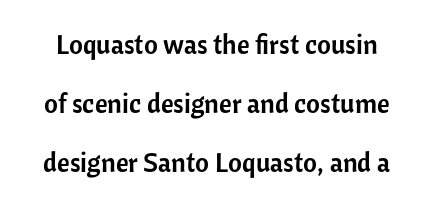
The image shows 27 px text type, upright; set loose line spacing (2.19x), normal letter spacing, not underlined.
